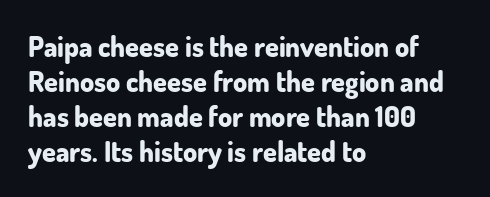
Vertical spacing — default. All the whitespace from short lines collects on the right. Glyph-to-glyph distance matches everyday printed text. The designer went with a sans here, leaving each stem footless. A typesetter would mark this as roman, not italic. Quick note: underline off.
